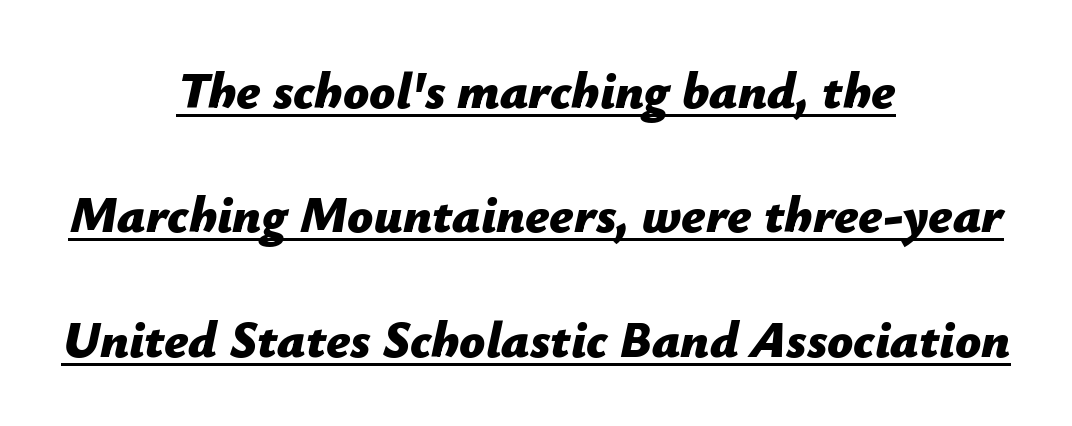
Q: Is the text bold? A: Yes.
Q: Is the text italic (slanted)? A: Yes, it leans right by about 12 degrees.
Q: Is the text underlined? A: Yes.
Q: How is the paragraph aligned? A: Centered.
Q: Is the spacing between letters normal or unusually wide? A: Normal.
Q: Is the spacing between lines tight, normal or loose? A: Loose.
Q: Width (condensed, normal, or wide)? A: Normal.
Q: Stroke contrast? A: Low.
Q: x-height? A: Medium.
Q: Monospaced? A: No.
